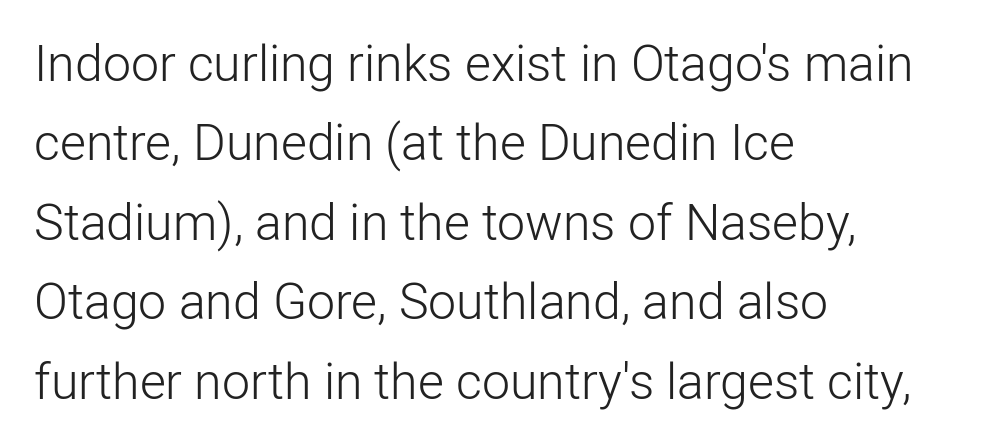
Q: Is the text bold? A: No.
Q: Is the text italic (slanted)? A: No, it is upright.
Q: Is the typeface a serif or a sans-serif typeface? A: Sans-serif.
Q: Is the text underlined? A: No.
Q: How is the paragraph aligned? A: Left-aligned.
Q: Is the spacing between letters normal or unusually wide? A: Normal.
Q: Is the spacing between lines tight, normal or loose? A: Normal.
Q: Width (condensed, normal, or wide)? A: Normal.
Q: Stroke contrast? A: Low.
Q: x-height? A: Medium.
Q: Monospaced? A: No.
